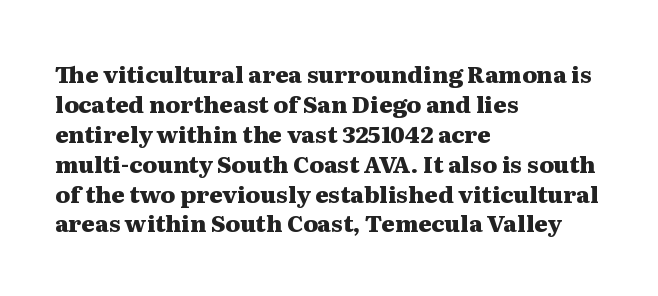
Q: Is the text bold? A: Yes.
Q: Is the text italic (slanted)? A: No, it is upright.
Q: Is the text underlined? A: No.
Q: How is the paragraph aligned? A: Left-aligned.
Q: Is the spacing between letters normal or unusually wide? A: Normal.
Q: Is the spacing between lines tight, normal or loose? A: Normal.
